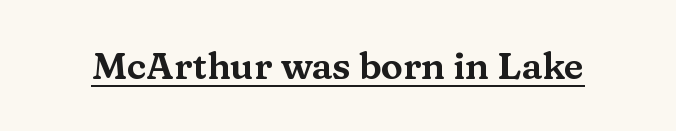
Standard letterfit; no display-style spreading of the glyphs. Designer's note — italics off, roman on. I'd call this a serif setting — the letters wear small feet. The string is rendered with underlining switched on. The rendering uses natural spacing where letterforms have individual widths.
